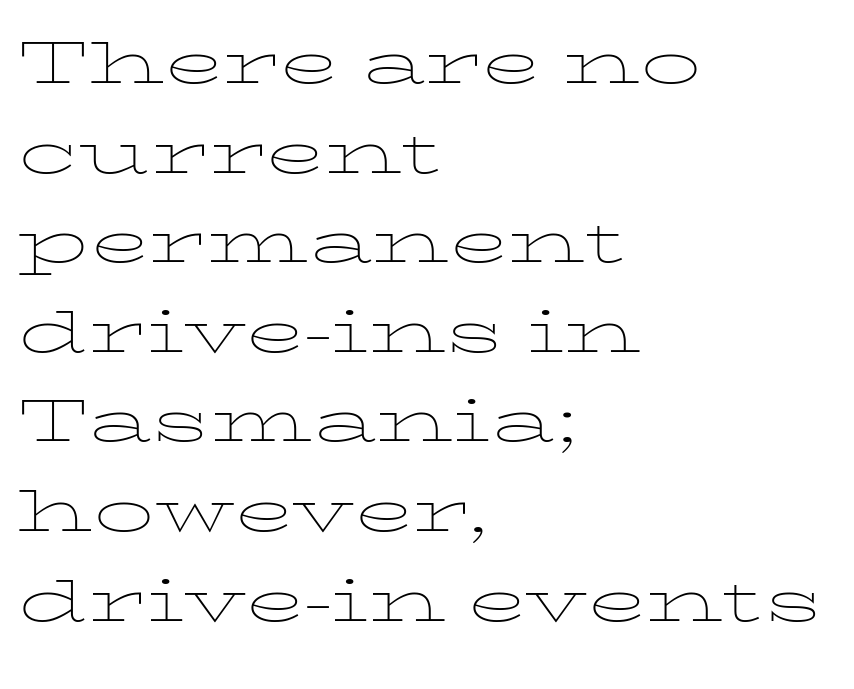
No extra ink here — the face is not bold. The gaps between neighbouring characters are ordinary and unremarkable. This block would grow much taller if given ordinary leading; it's compressed now. The rendering uses natural spacing where letterforms have individual widths.
